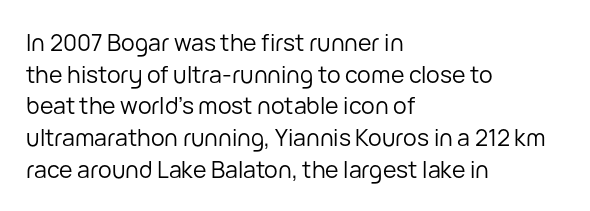
A roman cut, with each character standing at attention. Line spacing here is normal. The text block is weighted toward the left margin, trailing off unevenly rightward. Lines of text with bare space underneath. Nothing unusual about the tracking: characters are spaced as the font intends. A quiet, ordinary-to-light weight characterises the typeface.
